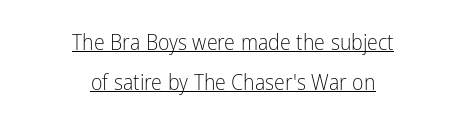
The image shows 22 px text type, upright; set centered, line spacing 1.82x, normal letter spacing, underlined.
